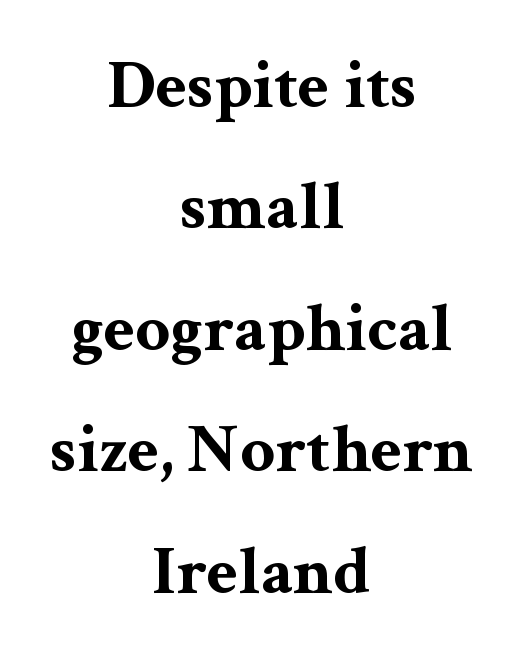
Notice how the passage keeps no hard edge, just a central spine. I'd call this a serif setting — the letters wear small feet. Does the lettering tilt? It doesn't — this is upright. Think of a printed novel: that variable character pitch is what you see here.
